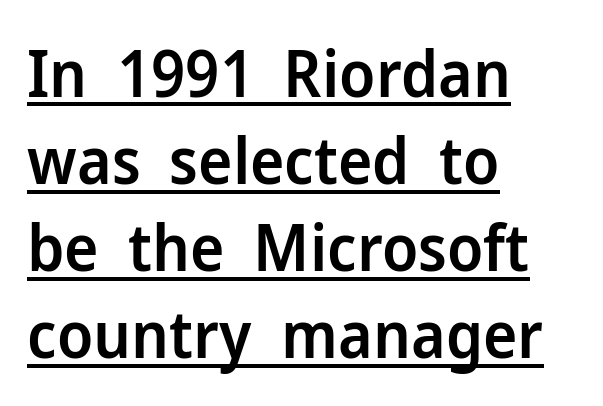
{"serif": "no", "italic": "no", "bold": "semi", "weight": "semibold", "width": "normal", "stroke_contrast": "low", "x_height": "medium", "monospaced": "no", "underline": "yes", "align": "left", "line_spacing": "normal", "line_spacing_ratio": 1.34, "letter_spacing": "normal", "letter_spacing_em": 0.0, "glyph_px": 65}
